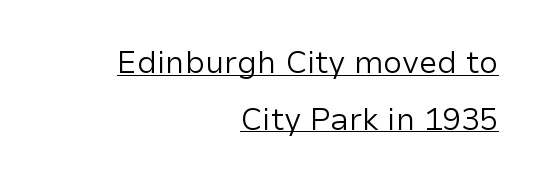
Q: Is the text bold? A: No.
Q: Is the text italic (slanted)? A: No, it is upright.
Q: Is the typeface a serif or a sans-serif typeface? A: Sans-serif.
Q: Is the text underlined? A: Yes.
Q: How is the paragraph aligned? A: Right-aligned.
Q: Is the spacing between letters normal or unusually wide? A: Normal.
Q: Width (condensed, normal, or wide)? A: Normal.
Q: Stroke contrast? A: Low.
Q: x-height? A: Medium.
Q: Monospaced? A: No.
